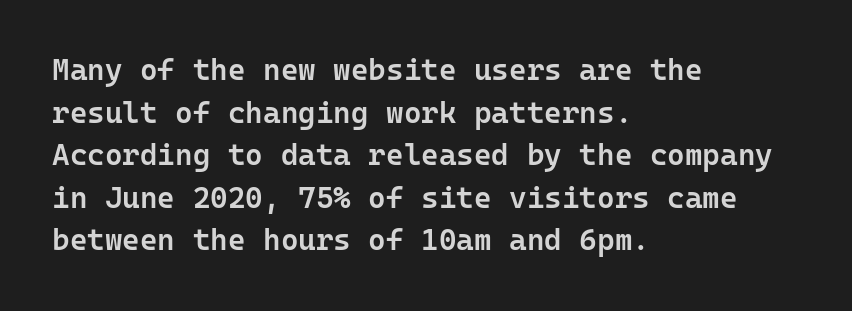
{"serif": "no", "italic": "no", "bold": "semi", "weight": "semibold", "width": "normal", "stroke_contrast": "low", "x_height": "medium", "monospaced": "yes", "underline": "no", "align": "left", "line_spacing": "normal", "line_spacing_ratio": 1.42, "letter_spacing": "normal", "letter_spacing_em": 0.0, "glyph_px": 30}
